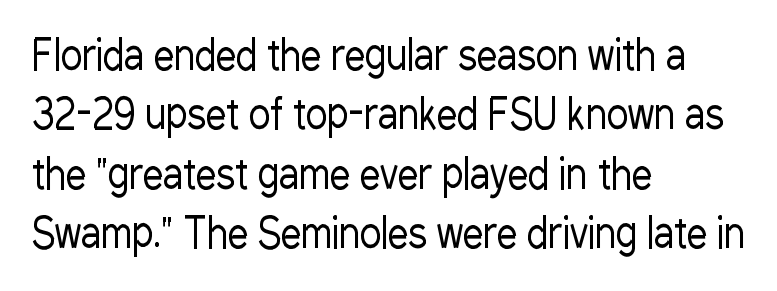
{"serif": "no", "italic": "no", "bold": "no", "weight": "regular", "width": "condensed", "stroke_contrast": "low", "x_height": "medium", "monospaced": "no", "underline": "no", "align": "left", "line_spacing": "normal", "line_spacing_ratio": 1.45, "letter_spacing": "normal", "letter_spacing_em": 0.0, "glyph_px": 41}
